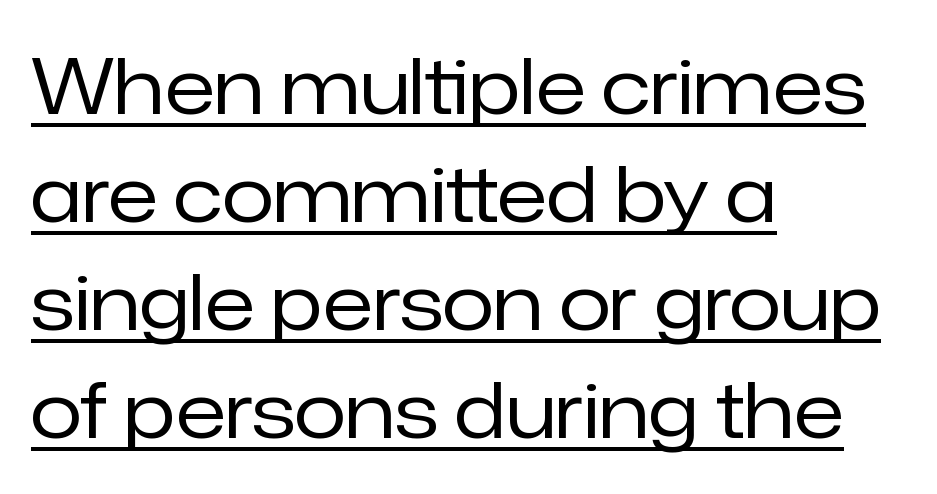
Q: Is the text bold? A: No.
Q: Is the text italic (slanted)? A: No, it is upright.
Q: Is the typeface a serif or a sans-serif typeface? A: Sans-serif.
Q: Is the text underlined? A: Yes.
Q: How is the paragraph aligned? A: Left-aligned.
Q: Is the spacing between letters normal or unusually wide? A: Normal.
Q: Is the spacing between lines tight, normal or loose? A: Normal.
Q: Width (condensed, normal, or wide)? A: Normal.
Q: Stroke contrast? A: Low.
Q: x-height? A: Medium.
Q: Monospaced? A: No.
